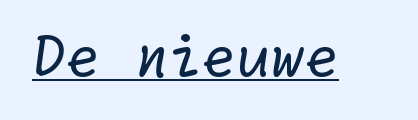
Weight class: somewhere from thin through regular. Short note: letters normally spaced. In designer terms, the underline attribute is active on this setting. Does the type have serifs? No, each stem ends abruptly.
